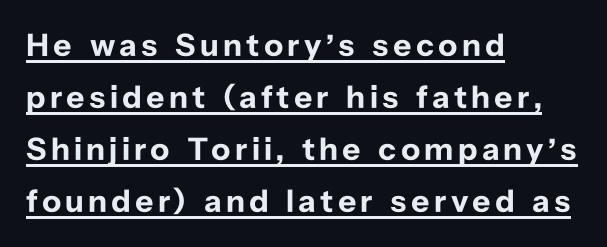
The image shows 32 px bold sans-serif type, upright; set left-aligned, normal line spacing (1.63x), underlined; low stroke contrast and a medium x-height.
